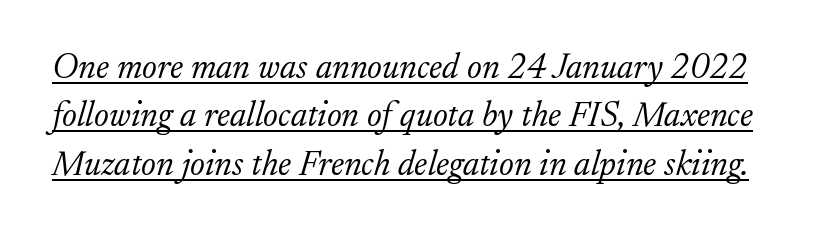
The lettering is marked with a stroke running underneath it. Stems and bowls with no extra thickness — not bold. Italic? Definitely — the glyphs are oblique. The space between consecutive lines is moderate.
